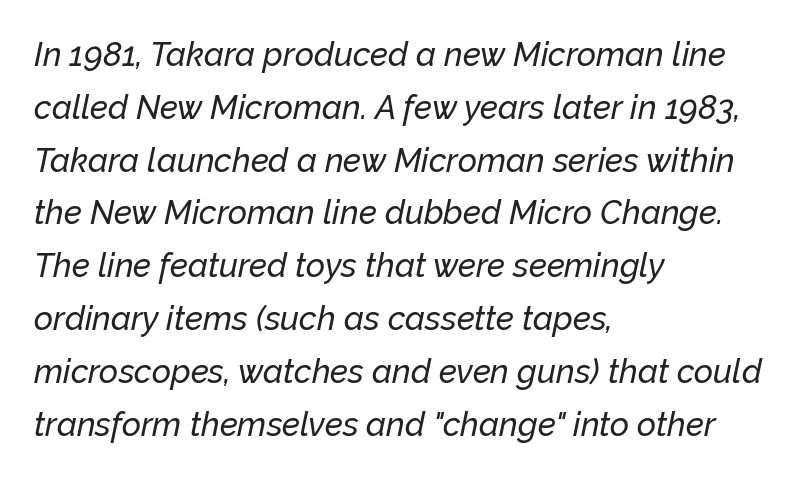
{"italic": "yes", "lean": "right", "slant_degrees": 12, "width": "normal", "stroke_contrast": "low", "x_height": "medium", "monospaced": "no", "underline": "no", "align": "left", "line_spacing": "normal", "line_spacing_ratio": 1.6, "letter_spacing": "normal", "letter_spacing_em": 0.0, "glyph_px": 33}
